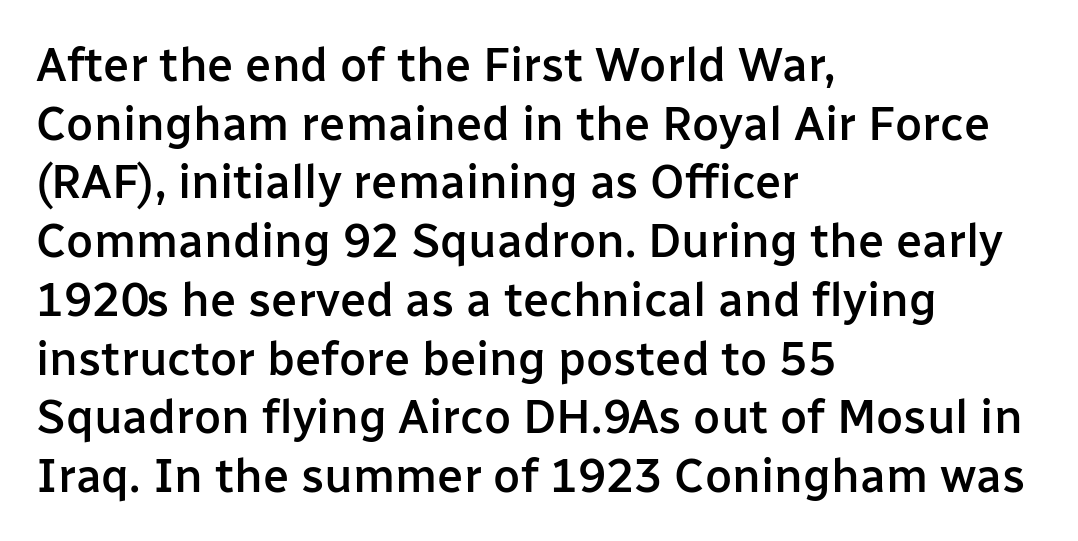
The image shows 47 px semibold sans-serif type, upright; set left-aligned, normal line spacing (1.25x), normal letter spacing, not underlined; low stroke contrast and a medium x-height.
